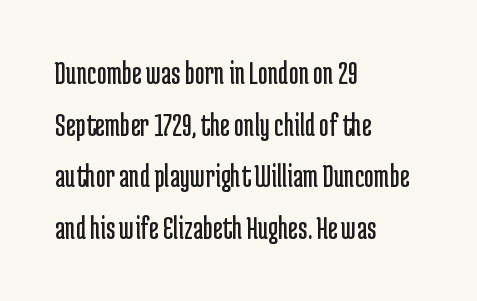
The image shows 34 px regular-weight, condensed sans-serif type, upright; set left-aligned, normal line spacing (1.52x), normal letter spacing, not underlined; low stroke contrast and a medium x-height.
